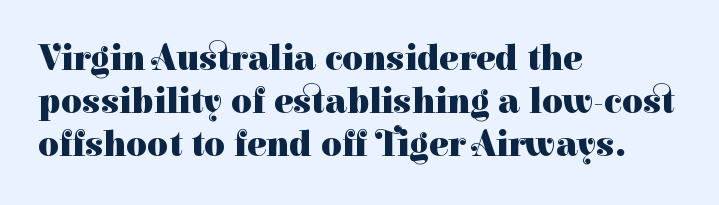
Caption: bold face, heavy strokes. Varying glyph widths throughout — classic text-font behaviour. This sample uses a serif face. A bare baseline throughout the passage. Students, note that the glyphs here touch the page at normal intervals.
